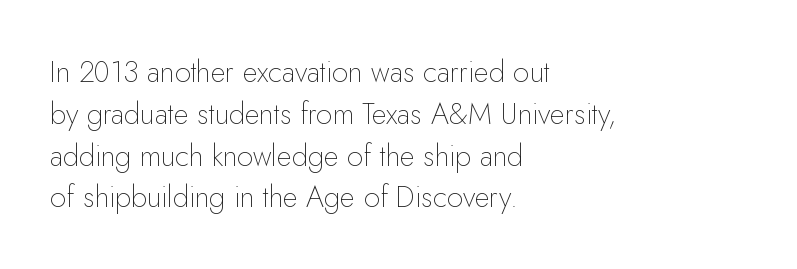
The image shows 29 px thin sans-serif type, upright; set left-aligned, normal line spacing (1.44x), normal letter spacing, not underlined; low stroke contrast and a small x-height.
